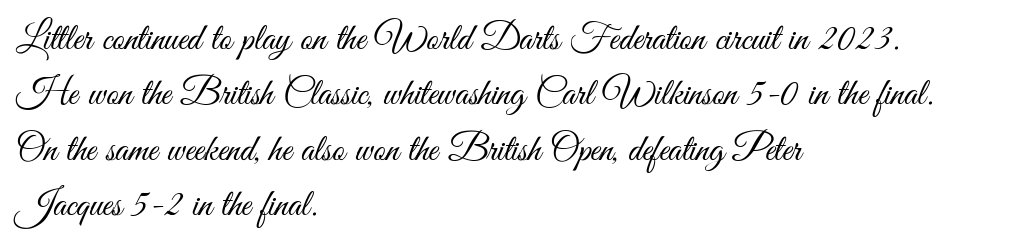
{"serif": "no", "bold": "no", "weight": "light", "width": "condensed", "stroke_contrast": "medium", "x_height": "small", "monospaced": "no", "underline": "no", "align": "left", "line_spacing": "normal", "line_spacing_ratio": 1.46, "letter_spacing": "normal", "letter_spacing_em": 0.0, "glyph_px": 38}
